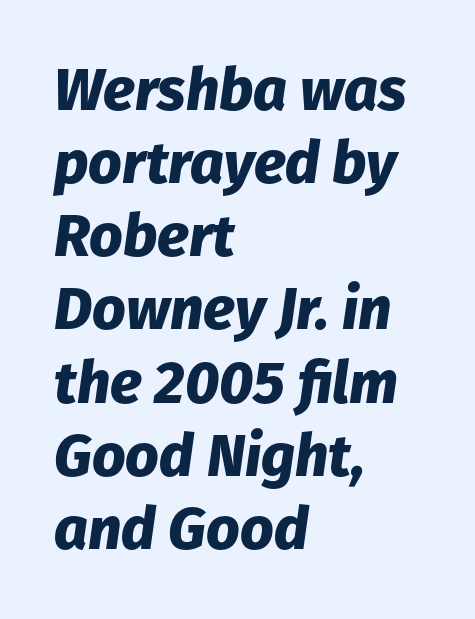
Varying glyph widths throughout — classic text-font behaviour. Notice how the stems are inclined rather than vertical — that's the hallmark of italics. Is the letter spacing exaggerated? No — it looks like the ordinary default. Horizontally, the lines are justified to the leading edge only. The string is rendered with underlining switched off.
